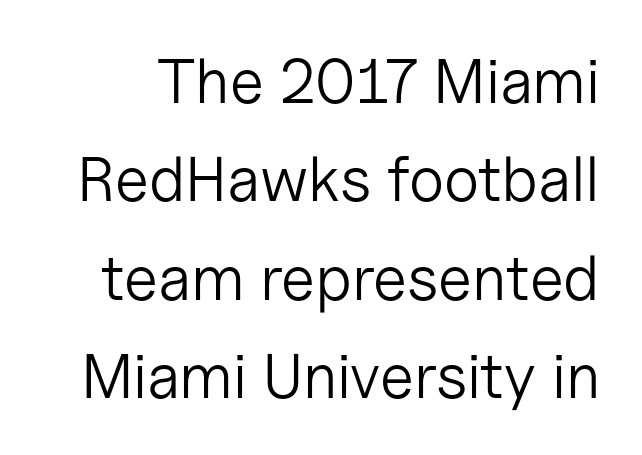
{"serif": "no", "italic": "no", "bold": "no", "weight": "light", "width": "normal", "stroke_contrast": "low", "x_height": "medium", "monospaced": "no", "underline": "no", "line_spacing": "normal", "line_spacing_ratio": 1.56, "letter_spacing": "normal", "letter_spacing_em": 0.0, "glyph_px": 63}
